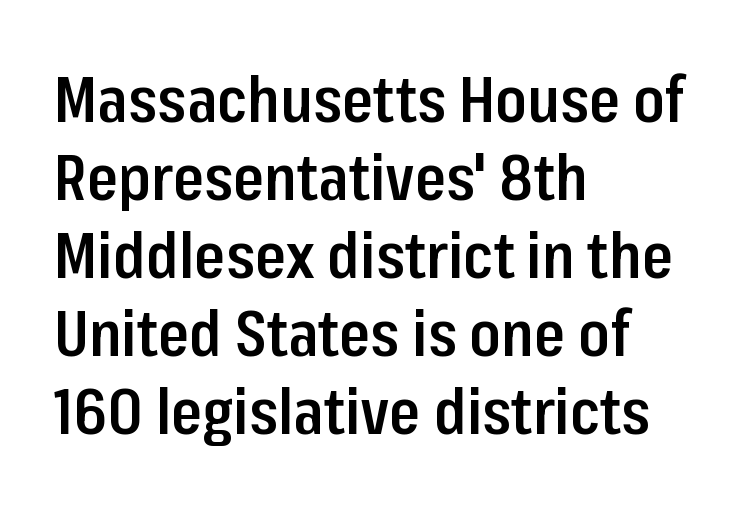
The foot of each line stays bare and open. The ragged edge is on the right, which tells us the setting is flush left. This is moderately heavy type, rendered in semibold. No extra tracking has been applied to these lines. Characters remain perfectly vertical along every line. This rendering employs a face without finishing strokes, i.e., a sans-serif.
